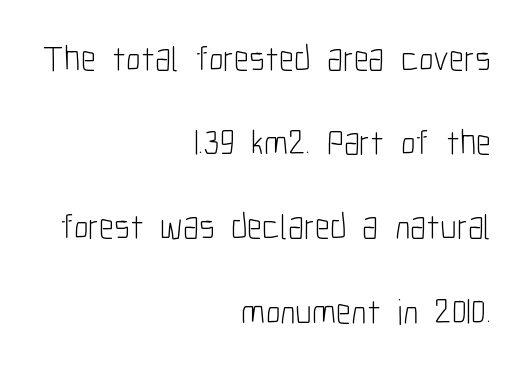
The image shows 36 px light, condensed sans-serif type, upright; set right-aligned, loose line spacing (2.34x), normal letter spacing, not underlined; low stroke contrast and a medium x-height.
